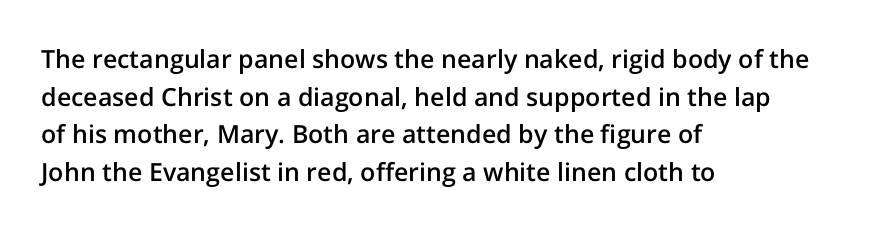
Q: Is the text bold? A: Semi-bold.
Q: Is the text italic (slanted)? A: No, it is upright.
Q: Is the text underlined? A: No.
Q: How is the paragraph aligned? A: Left-aligned.
Q: Is the spacing between letters normal or unusually wide? A: Normal.
Q: Is the spacing between lines tight, normal or loose? A: Normal.
